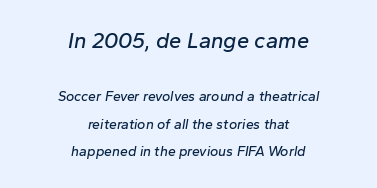
Q: Is the text italic (slanted)? A: Yes, it leans right by about 10 degrees.
Q: Is the text underlined? A: No.
Q: How is the paragraph aligned? A: Centered.
Q: Is the spacing between letters normal or unusually wide? A: Normal.
Q: Is the spacing between lines tight, normal or loose? A: Loose.
Q: Which block of text is set in a larger size, the first (top) or the second (bottom)? A: The first (top) one.
